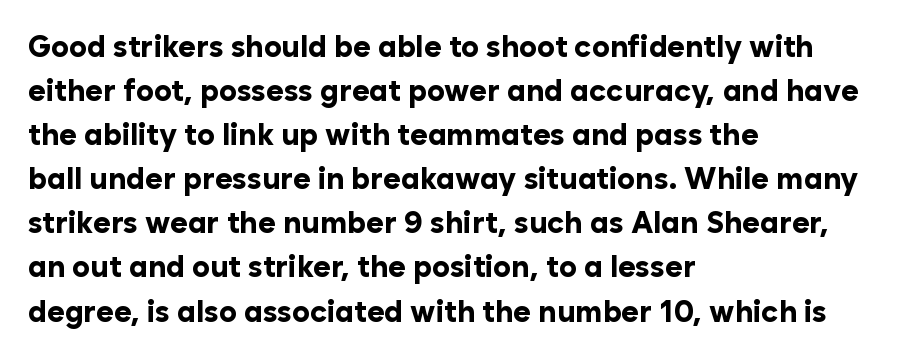
{"serif": "no", "italic": "no", "bold": "yes", "weight": "bold", "width": "normal", "stroke_contrast": "low", "x_height": "medium", "monospaced": "no", "underline": "no", "align": "left", "line_spacing": "normal", "line_spacing_ratio": 1.47, "letter_spacing": "normal", "letter_spacing_em": 0.0, "glyph_px": 30}
